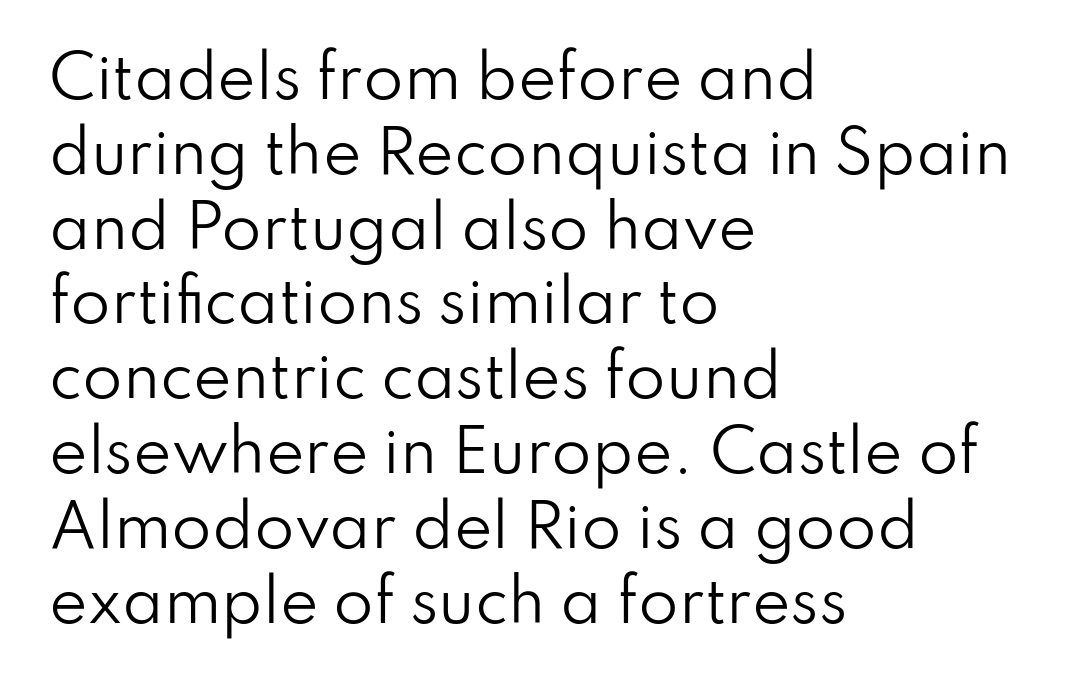
The image shows 58 px regular-weight sans-serif type, upright; set left-aligned, normal line spacing (1.29x), normal letter spacing, not underlined; low stroke contrast and a small x-height.
